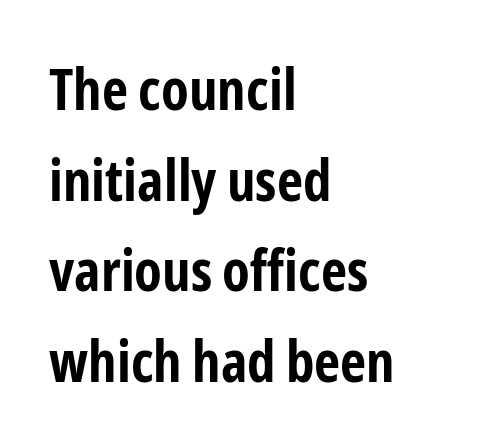
{"serif": "no", "italic": "no", "bold": "yes", "weight": "bold", "width": "condensed", "stroke_contrast": "low", "x_height": "medium", "monospaced": "no", "underline": "no", "align": "left", "line_spacing": "normal", "line_spacing_ratio": 1.59, "letter_spacing": "normal", "letter_spacing_em": 0.0, "glyph_px": 57}
